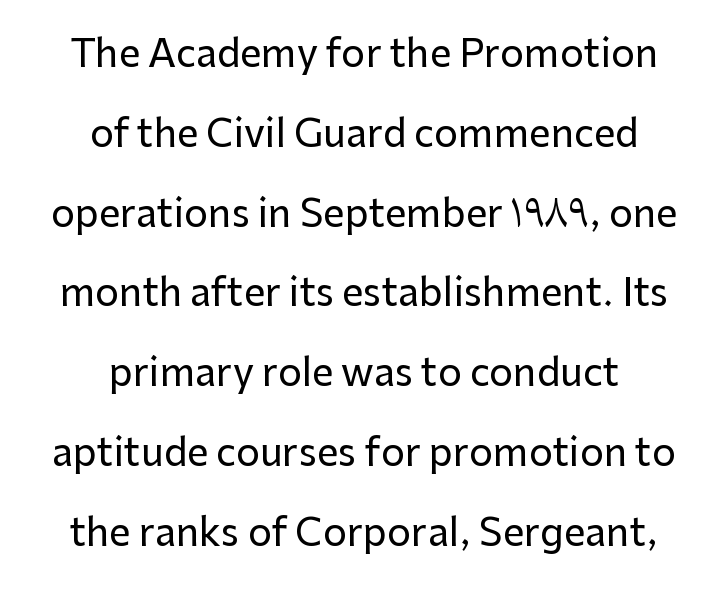
Compared with a flush-left layout, this one balances lines on the center instead. You can tell from the bare stems that sans-serif type was used. Interline gaps are noticeably wide in this sample. If you drew a line through each stem, it would be perfectly vertical.
